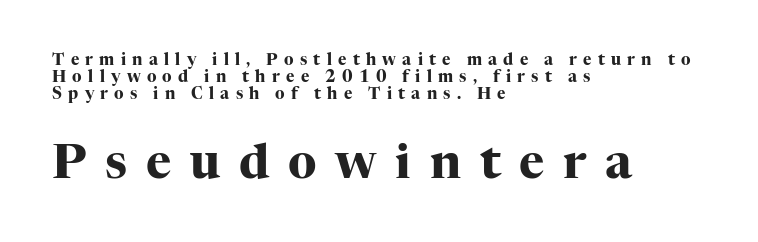
Q: Is the text bold? A: Yes.
Q: Is the text italic (slanted)? A: No, it is upright.
Q: Is the typeface a serif or a sans-serif typeface? A: Serif.
Q: Is the text underlined? A: No.
Q: How is the paragraph aligned? A: Left-aligned.
Q: Is the spacing between letters normal or unusually wide? A: Unusually wide.
Q: Is the spacing between lines tight, normal or loose? A: Tight.
Q: Which block of text is set in a larger size, the first (top) or the second (bottom)? A: The second (bottom) one.
Q: Width (condensed, normal, or wide)? A: Normal.
Q: Stroke contrast? A: High.
Q: x-height? A: Medium.
Q: Monospaced? A: No.
